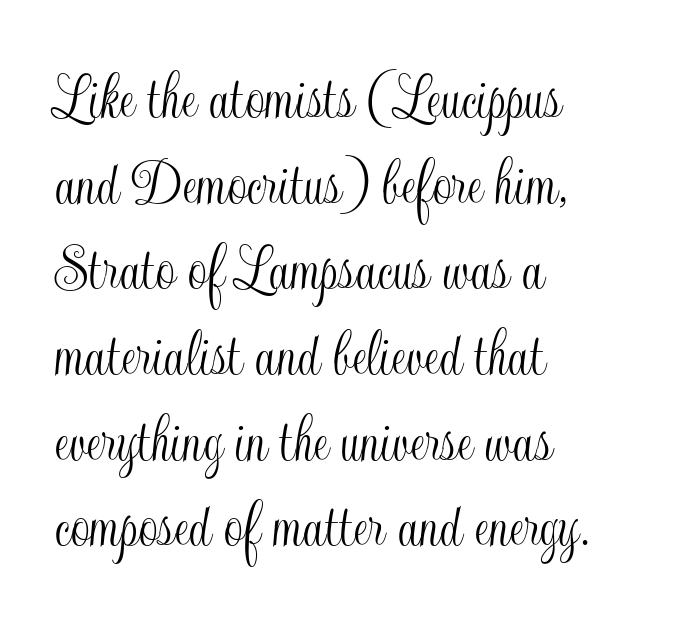
The image shows 68 px condensed type; set left-aligned, normal line spacing (1.26x), normal letter spacing, not underlined; a small x-height.
